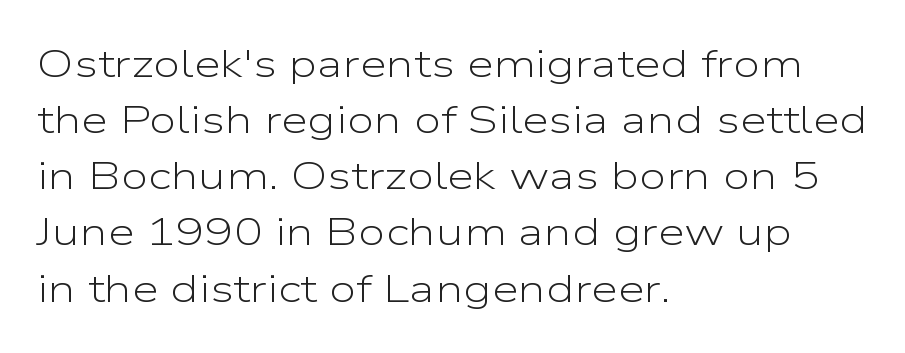
The image shows 39 px light, wide sans-serif type, upright; set left-aligned, normal line spacing (1.44x), normal letter spacing, not underlined; low stroke contrast and a medium x-height.
